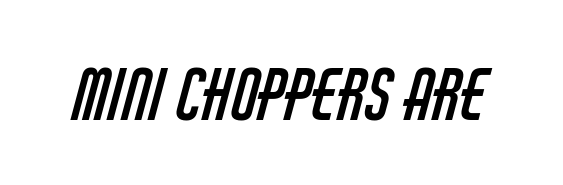
Just letters on the line, the space beneath them empty. The type family on display is of the sans-serif kind. Here the designer chose a conventional face with non-uniform glyph widths. How are the letters spaced? Ordinarily, with no added tracking. Is the stroke heavy? The answer is a plain regular-or-lighter.
